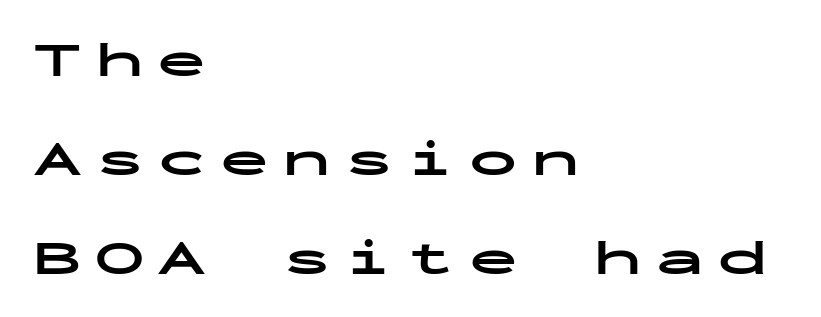
The passage shown is typed in a monospace face where columns stay perfectly aligned. Check the space under the baseline: it is left empty. This rendering widens character spacing well past its baseline value. Interline gaps are noticeably wide in this sample.
